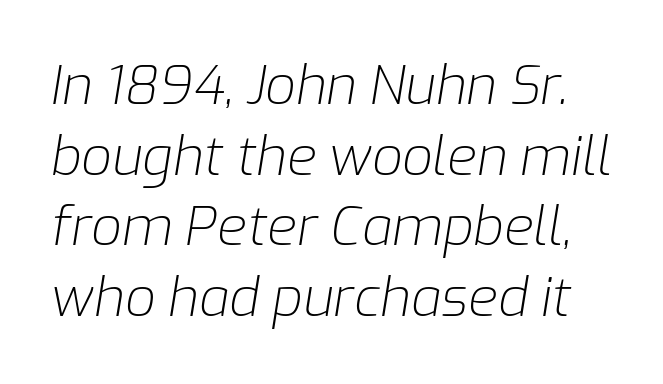
Q: Is the text bold? A: No.
Q: Is the text italic (slanted)? A: Yes, it leans right by about 9 degrees.
Q: Is the text underlined? A: No.
Q: Is the spacing between letters normal or unusually wide? A: Normal.
Q: Is the spacing between lines tight, normal or loose? A: Normal.
Q: Width (condensed, normal, or wide)? A: Normal.
Q: Stroke contrast? A: Low.
Q: x-height? A: Medium.
Q: Monospaced? A: No.
